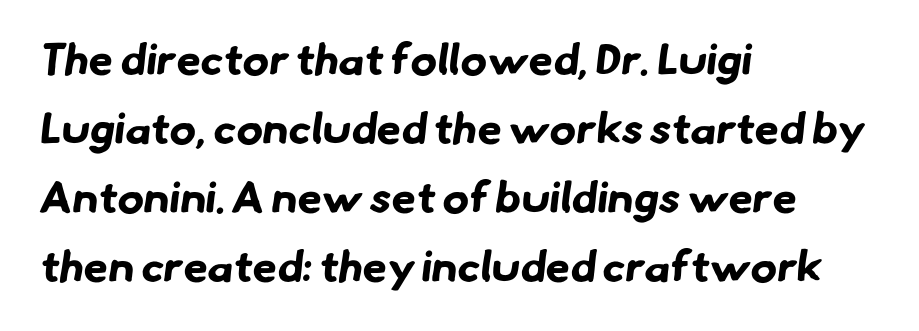
Look at the bottom of the vertical strokes: they stop flat, with no serifs. The string is rendered with underlining switched off. Its strokes are broad and dark, the hallmark of bold type. Think of a printed novel: that variable character pitch is what you see here. The type is set solid horizontally, with unmodified tracking. Does the leading feel generous? No, just average.
